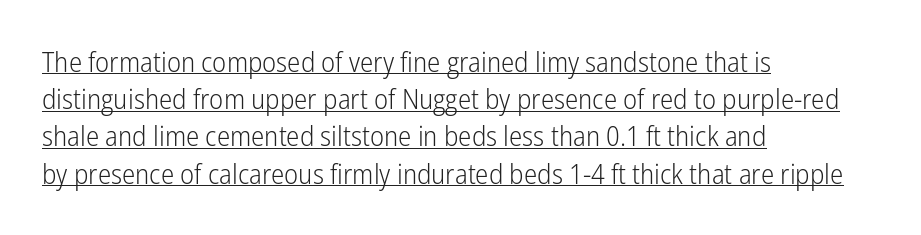
The image shows 28 px light, condensed sans-serif type, upright; set left-aligned, normal line spacing (1.33x), normal letter spacing, underlined; low stroke contrast and a medium x-height.
